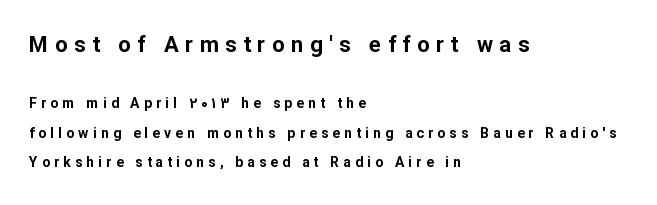
Q: Is the text bold? A: Yes.
Q: Is the text italic (slanted)? A: No, it is upright.
Q: Is the text underlined? A: No.
Q: How is the paragraph aligned? A: Left-aligned.
Q: Is the spacing between letters normal or unusually wide? A: Unusually wide.
Q: Is the spacing between lines tight, normal or loose? A: Loose.
Q: Which block of text is set in a larger size, the first (top) or the second (bottom)? A: The first (top) one.
